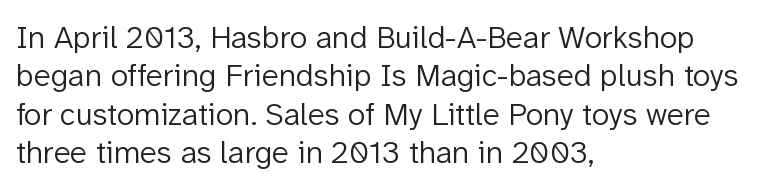
{"serif": "no", "italic": "no", "bold": "no", "weight": "light", "width": "normal", "stroke_contrast": "low", "x_height": "medium", "monospaced": "no", "underline": "no", "align": "left", "line_spacing_ratio": 1.2, "letter_spacing": "normal", "letter_spacing_em": 0.0, "glyph_px": 32}
